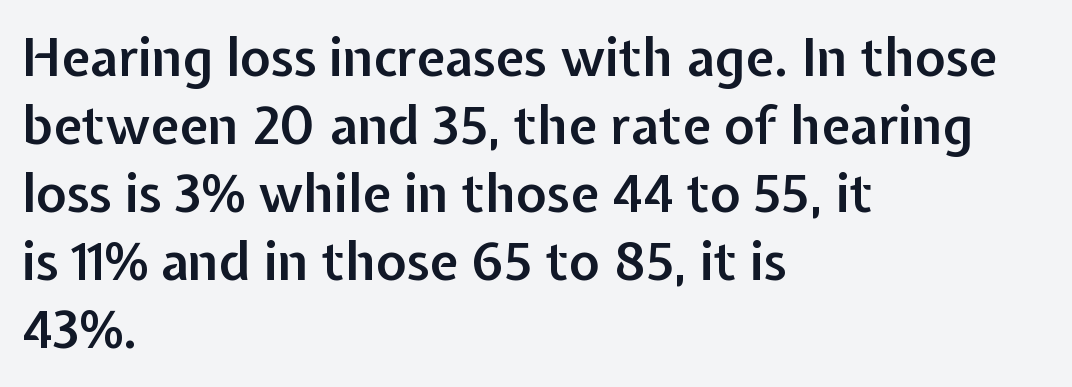
The image shows 52 px semibold sans-serif type, upright; set left-aligned, normal line spacing (1.31x), normal letter spacing, not underlined; low stroke contrast and a medium x-height.
